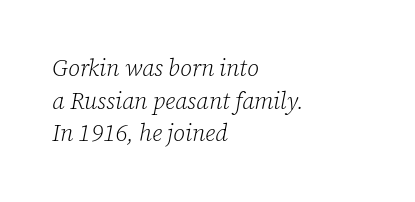
The passage shown is not underscored anywhere. The rag falls on the right side of this text block. Evenly set lines give the paragraph a standard silhouette. The tracking reads as untouched default to a designer's eye. The typesetting does not lean heavy: it is not bold. There's an unmistakable incline to the writing here.
